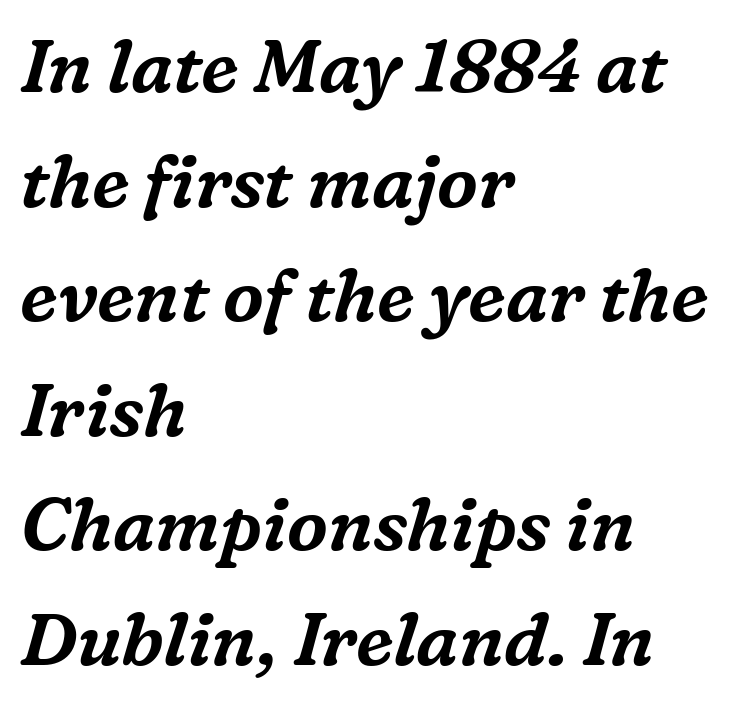
Q: Is the text italic (slanted)? A: Yes, it leans right by about 16 degrees.
Q: Is the typeface a serif or a sans-serif typeface? A: Serif.
Q: Is the text underlined? A: No.
Q: How is the paragraph aligned? A: Left-aligned.
Q: Is the spacing between letters normal or unusually wide? A: Normal.
Q: Is the spacing between lines tight, normal or loose? A: Normal.
Q: Width (condensed, normal, or wide)? A: Normal.
Q: Stroke contrast? A: Medium.
Q: x-height? A: Medium.
Q: Monospaced? A: No.
